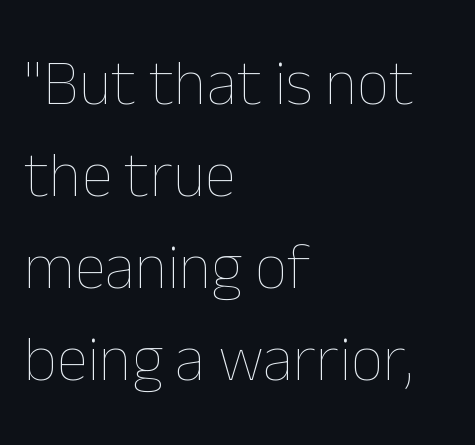
{"italic": "no", "bold": "no", "weight": "thin", "width": "normal", "stroke_contrast": "low", "x_height": "medium", "monospaced": "no", "underline": "no", "align": "left", "line_spacing": "normal", "line_spacing_ratio": 1.44, "letter_spacing": "normal", "letter_spacing_em": 0.0, "glyph_px": 64}
